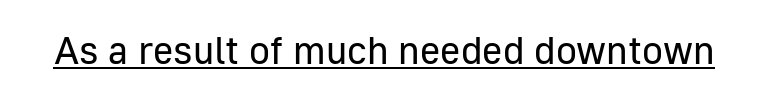
{"serif": "no", "italic": "no", "bold": "no", "weight": "regular", "width": "normal", "stroke_contrast": "low", "x_height": "medium", "monospaced": "no", "underline": "yes", "letter_spacing": "normal", "letter_spacing_em": 0.0, "glyph_px": 39}
